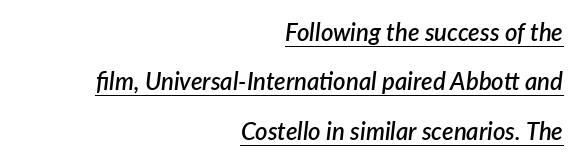
{"italic": "yes", "lean": "right", "slant_degrees": 7, "bold": "semi", "underline": "yes", "align": "right", "line_spacing": "loose", "line_spacing_ratio": 2.06, "letter_spacing": "normal", "letter_spacing_em": 0.0, "glyph_px": 24}
